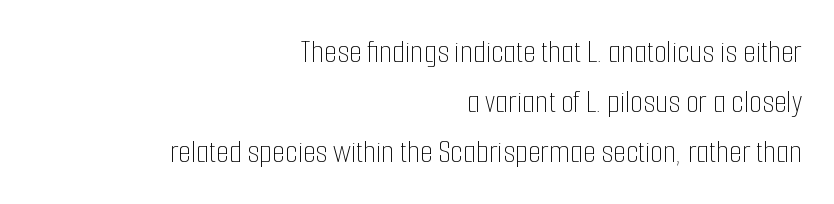
The image shows 33 px thin, condensed type, upright; set right-aligned, normal line spacing (1.51x), normal letter spacing, not underlined; low stroke contrast and a medium x-height.
